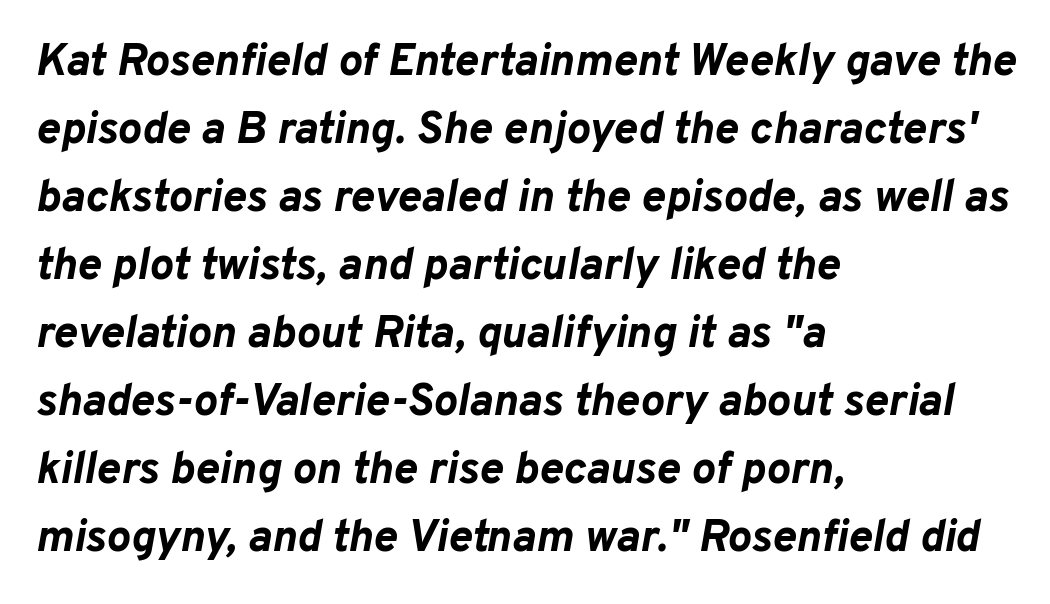
Q: Is the text bold? A: Yes.
Q: Is the text italic (slanted)? A: Yes, it leans right by about 10 degrees.
Q: Is the text underlined? A: No.
Q: How is the paragraph aligned? A: Left-aligned.
Q: Is the spacing between letters normal or unusually wide? A: Normal.
Q: Is the spacing between lines tight, normal or loose? A: Normal.
Q: Width (condensed, normal, or wide)? A: Normal.
Q: Stroke contrast? A: Low.
Q: x-height? A: Medium.
Q: Monospaced? A: No.
